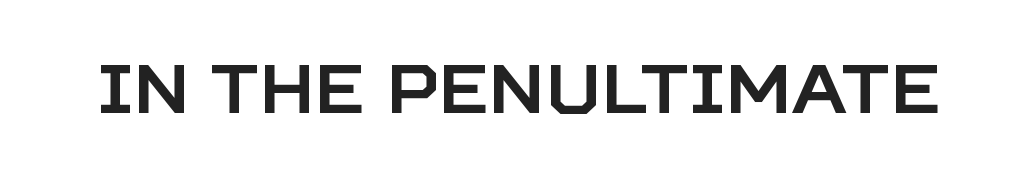
The tracking reads as untouched default to a designer's eye. Here the designer chose a conventional face with non-uniform glyph widths. Serifs: no, the terminals of the letterforms are clean. Unlike italic type, these characters show no tilt at all. The foot of each line stays bare and open.
